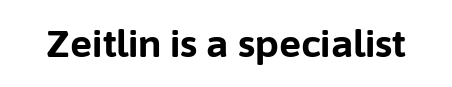
{"serif": "no", "italic": "no", "bold": "yes", "weight": "bold", "width": "normal", "stroke_contrast": "low", "x_height": "medium", "monospaced": "no", "underline": "no", "letter_spacing": "normal", "letter_spacing_em": 0.0, "glyph_px": 37}
